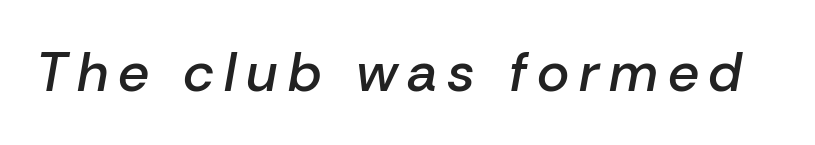
Q: Is the text bold? A: Semi-bold.
Q: Is the text italic (slanted)? A: Yes, it leans right by about 10 degrees.
Q: Is the text underlined? A: No.
Q: Width (condensed, normal, or wide)? A: Normal.
Q: Stroke contrast? A: Low.
Q: x-height? A: Medium.
Q: Monospaced? A: No.
